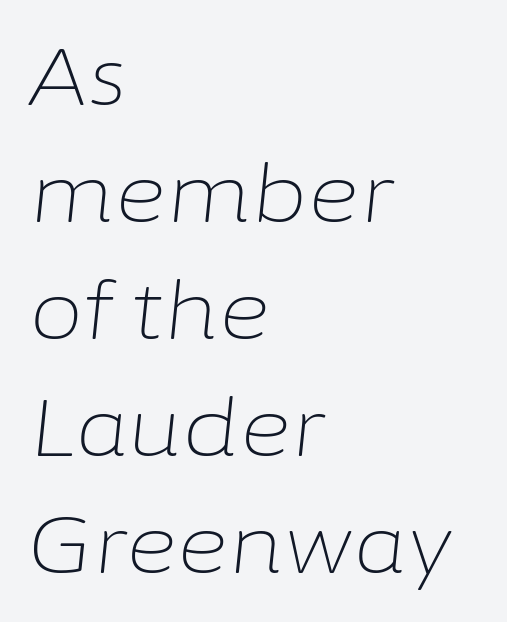
The image shows 79 px light type, italic (leaning right); set left-aligned, normal line spacing (1.48x), normal letter spacing, not underlined; low stroke contrast and a medium x-height.
